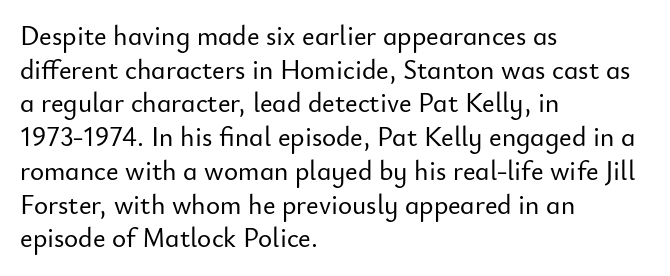
The image shows 27 px text type, upright; set left-aligned, normal line spacing (1.25x), normal letter spacing, not underlined.
